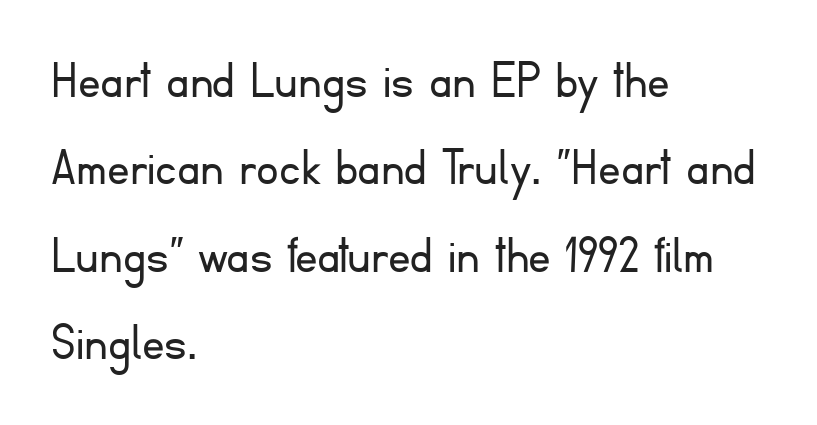
The image shows 56 px light sans-serif type, upright; set left-aligned, normal line spacing (1.56x), normal letter spacing, not underlined; low stroke contrast and a small x-height.
